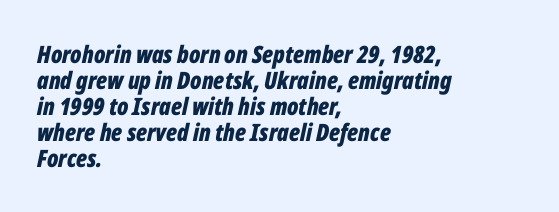
Looking at the ascenders, they clearly lean. The font is running at its bold setting. Typeset ragged right — the left edge is the straight one. Closely set lines give the paragraph a compact silhouette.
